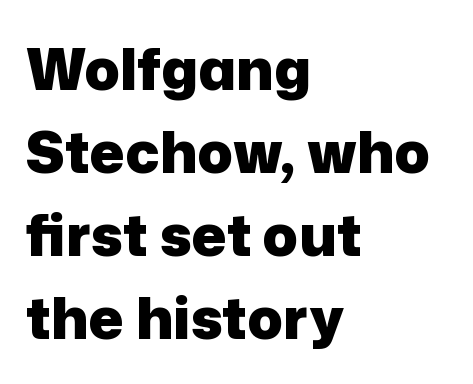
The image shows 58 px heavy sans-serif type, upright; set left-aligned, normal line spacing (1.43x), normal letter spacing, not underlined; low stroke contrast and a medium x-height.
